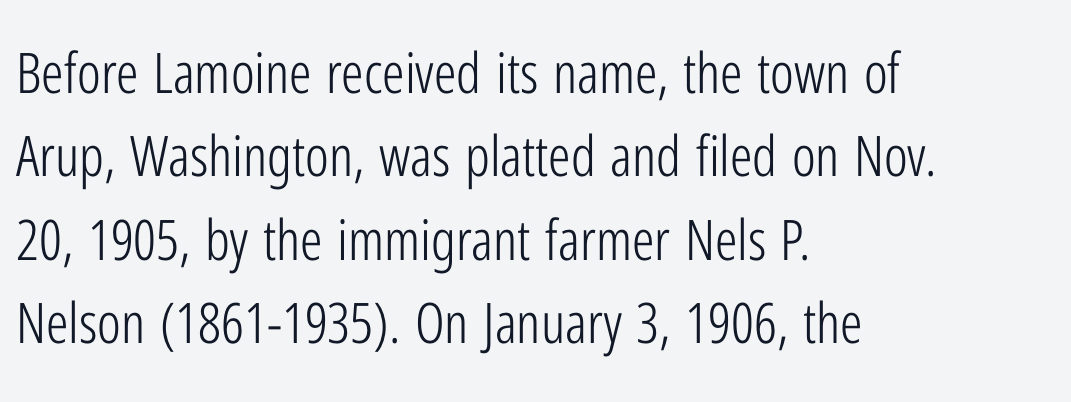
Q: Is the text bold? A: No.
Q: Is the text italic (slanted)? A: No, it is upright.
Q: Is the typeface a serif or a sans-serif typeface? A: Sans-serif.
Q: Is the text underlined? A: No.
Q: How is the paragraph aligned? A: Left-aligned.
Q: Is the spacing between letters normal or unusually wide? A: Normal.
Q: Is the spacing between lines tight, normal or loose? A: Normal.
Q: Width (condensed, normal, or wide)? A: Condensed.
Q: Stroke contrast? A: Low.
Q: x-height? A: Medium.
Q: Monospaced? A: No.
